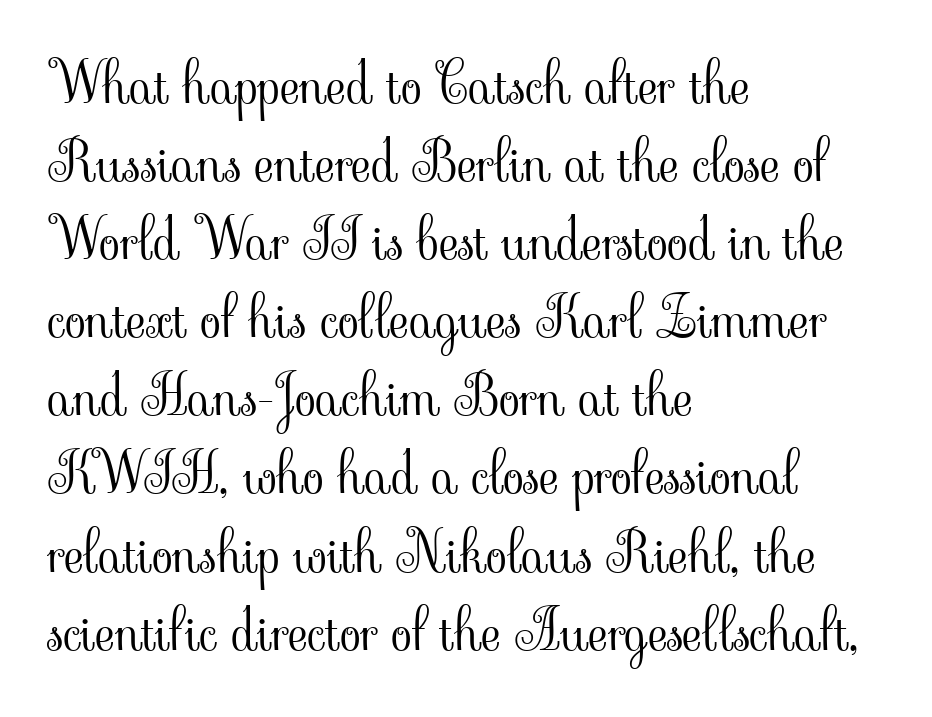
Do the characters align in a grid? No, the font is proportional. Check the space under the baseline: it is left empty. Compared with a centered layout, this one pins lines to the left instead. There is no visible air inserted between adjacent glyphs. Horizontal bands of white between lines are of average thickness.
